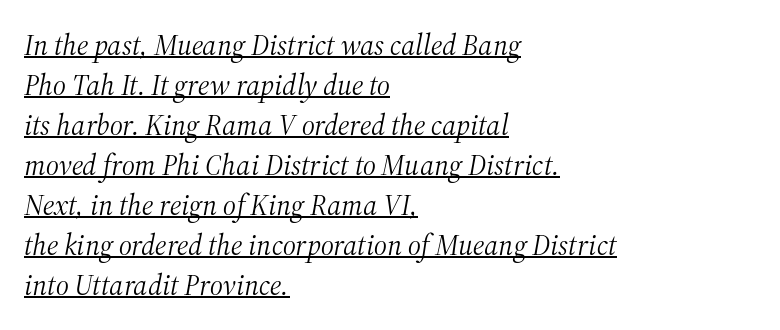
Reading down the column, the eye jumps a familiar distance to each next line. Observe the lean: these are italic letterforms. Caption: multi-line text, flush left, ragged right. Has an underline been added? It has. Stroke mass is kept to a normal reading level or below.
